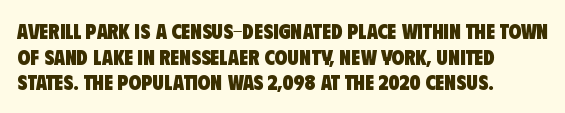
Q: Is the text bold? A: Yes.
Q: Is the text underlined? A: No.
Q: How is the paragraph aligned? A: Left-aligned.
Q: Is the spacing between letters normal or unusually wide? A: Normal.
